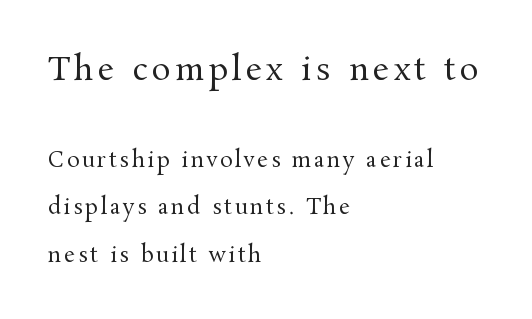
Q: Is the text bold? A: No.
Q: Is the text italic (slanted)? A: No, it is upright.
Q: Is the typeface a serif or a sans-serif typeface? A: Serif.
Q: Is the text underlined? A: No.
Q: How is the paragraph aligned? A: Left-aligned.
Q: Is the spacing between lines tight, normal or loose? A: Loose.
Q: Which block of text is set in a larger size, the first (top) or the second (bottom)? A: The first (top) one.
Q: Width (condensed, normal, or wide)? A: Normal.
Q: Stroke contrast? A: Medium.
Q: x-height? A: Medium.
Q: Monospaced? A: No.
